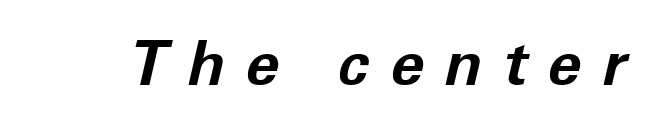
Q: Is the text bold? A: Yes.
Q: Is the text italic (slanted)? A: Yes, it leans right by about 12 degrees.
Q: Is the text underlined? A: No.
Q: Is the spacing between letters normal or unusually wide? A: Unusually wide.
Q: Width (condensed, normal, or wide)? A: Normal.
Q: Stroke contrast? A: Low.
Q: x-height? A: Medium.
Q: Monospaced? A: No.
